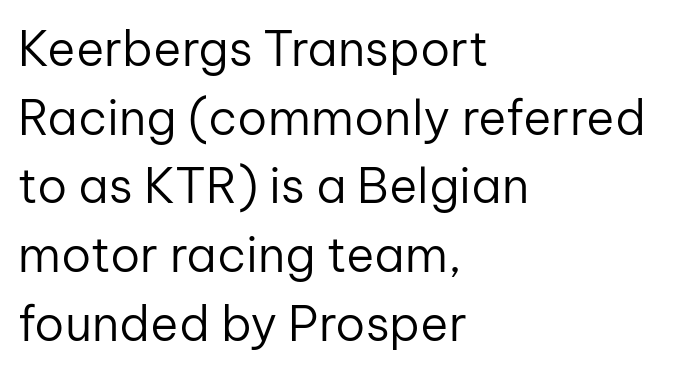
Q: Is the text bold? A: No.
Q: Is the text italic (slanted)? A: No, it is upright.
Q: Is the typeface a serif or a sans-serif typeface? A: Sans-serif.
Q: Is the text underlined? A: No.
Q: How is the paragraph aligned? A: Left-aligned.
Q: Is the spacing between letters normal or unusually wide? A: Normal.
Q: Is the spacing between lines tight, normal or loose? A: Normal.
Q: Width (condensed, normal, or wide)? A: Normal.
Q: Stroke contrast? A: Low.
Q: x-height? A: Medium.
Q: Monospaced? A: No.
